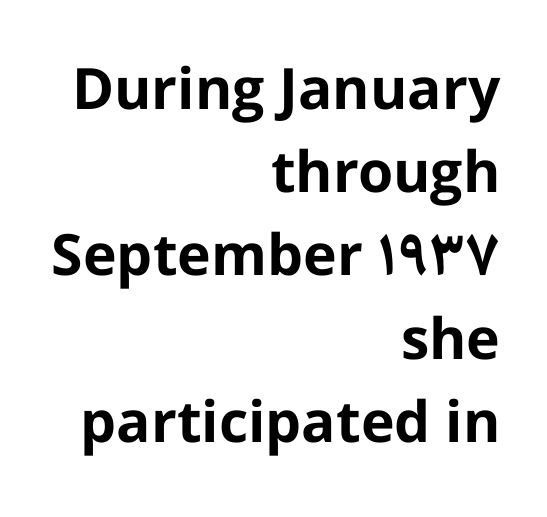
{"serif": "no", "italic": "no", "bold": "yes", "weight": "bold", "width": "normal", "stroke_contrast": "low", "x_height": "medium", "monospaced": "no", "underline": "no", "align": "right", "line_spacing": "normal", "line_spacing_ratio": 1.46, "letter_spacing": "normal", "letter_spacing_em": 0.0, "glyph_px": 57}
